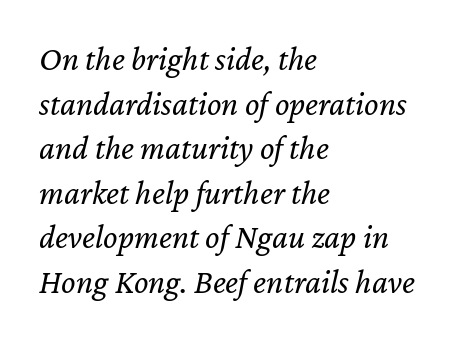
{"italic": "yes", "lean": "right", "slant_degrees": 12, "bold": "no", "weight": "regular", "width": "normal", "stroke_contrast": "low", "x_height": "medium", "monospaced": "no", "underline": "no", "align": "left", "line_spacing": "normal", "line_spacing_ratio": 1.31, "letter_spacing": "normal", "letter_spacing_em": 0.0, "glyph_px": 34}
